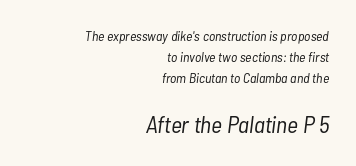
{"italic": "yes", "lean": "right", "slant_degrees": 7, "bold": "no", "underline": "no", "align": "right", "line_spacing": "normal", "line_spacing_ratio": 1.5, "letter_spacing": "normal", "letter_spacing_em": 0.0, "larger_block": "second", "size_ratio": 1.71, "glyph_px": 24}
